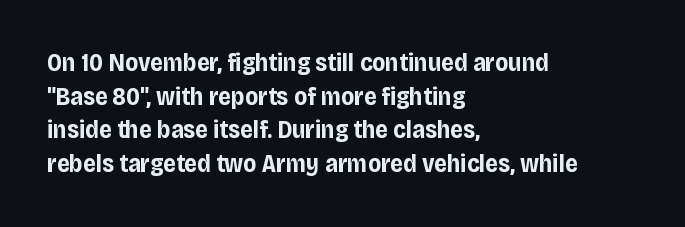
Students, note that the glyphs here touch the page at normal intervals. Chunky letters — that's bold for sure. Descenders are the only things crossing below the line. Notice how the passage keeps a crisp vertical edge on the left only.
